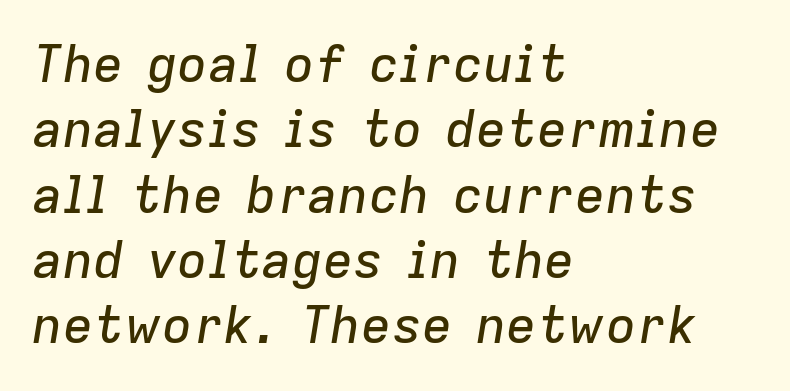
The image shows 51 px text type, italic (leaning right); set left-aligned, normal line spacing (1.28x), normal letter spacing, not underlined; low stroke contrast and a medium x-height.
